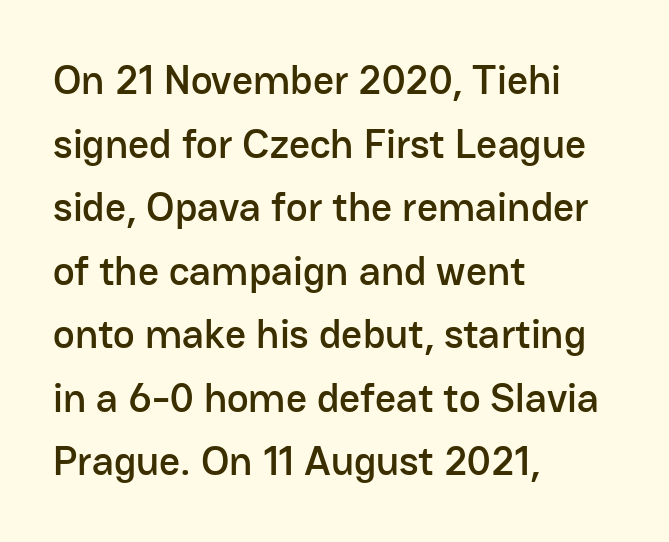
No word sits above an underline. One-word summary of the alignment: left. The gaps between neighbouring characters are ordinary and unremarkable. Horizontal bands of white between lines are of average thickness. The text was rendered using a sans face with plain stroke endings.
